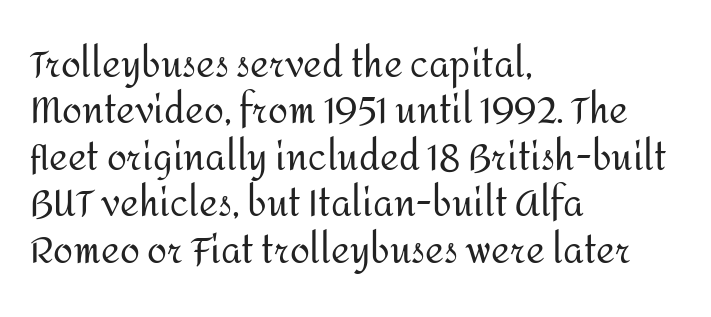
{"serif": "no", "italic": "no", "bold": "no", "weight": "regular", "width": "normal", "stroke_contrast": "medium", "x_height": "medium", "monospaced": "no", "underline": "no", "align": "left", "line_spacing": "normal", "line_spacing_ratio": 1.29, "letter_spacing": "normal", "letter_spacing_em": 0.0, "glyph_px": 36}
